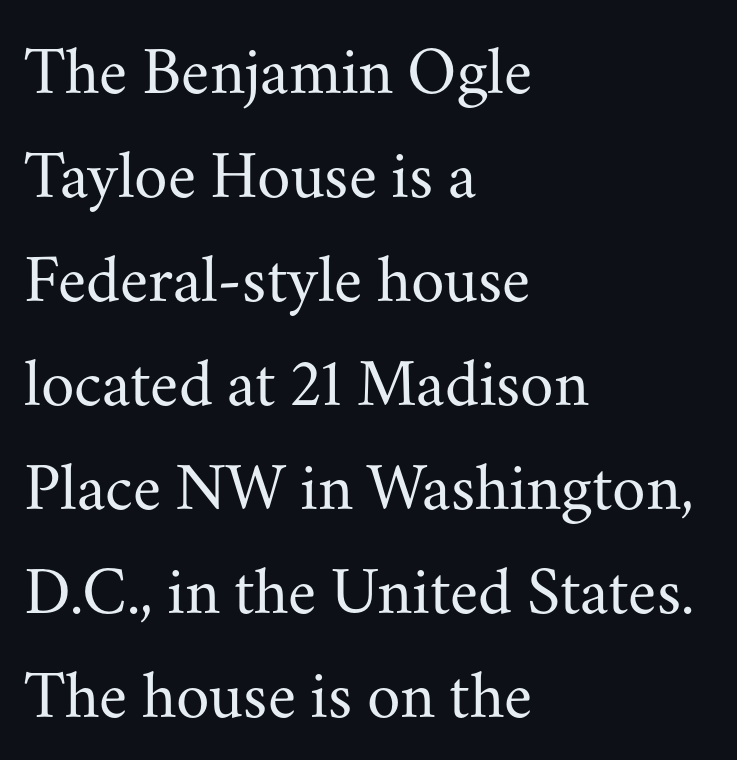
The image shows 68 px regular-weight serif type, upright; set left-aligned, normal line spacing (1.53x), normal letter spacing, not underlined; medium stroke contrast and a small x-height.
